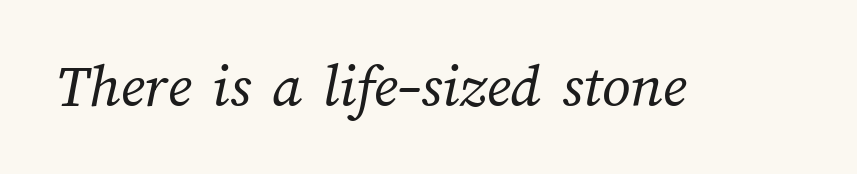
Q: Is the text bold? A: No.
Q: Is the text underlined? A: No.
Q: Is the spacing between letters normal or unusually wide? A: Normal.
Q: Width (condensed, normal, or wide)? A: Normal.
Q: Stroke contrast? A: Medium.
Q: x-height? A: Medium.
Q: Monospaced? A: No.
